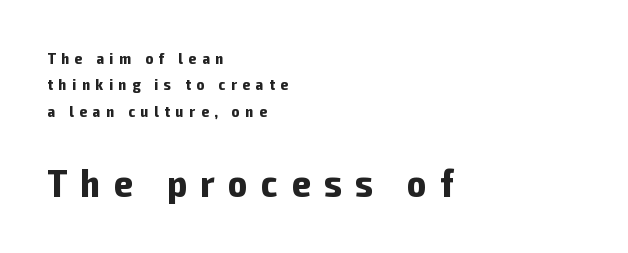
The image shows 39 px bold, condensed sans-serif type, upright; set left-aligned, normal line spacing (1.65x), unusually wide letter spacing (+0.36 em), not underlined; the second (bottom) block is 2.44x larger; low stroke contrast and a medium x-height.
